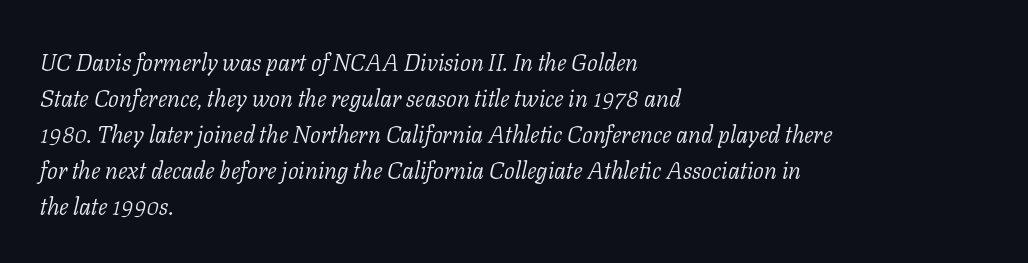
Q: Is the text bold? A: No.
Q: Is the text italic (slanted)? A: Yes, it leans right by about 11 degrees.
Q: Is the text underlined? A: No.
Q: How is the paragraph aligned? A: Left-aligned.
Q: Is the spacing between letters normal or unusually wide? A: Normal.
Q: Is the spacing between lines tight, normal or loose? A: Normal.
